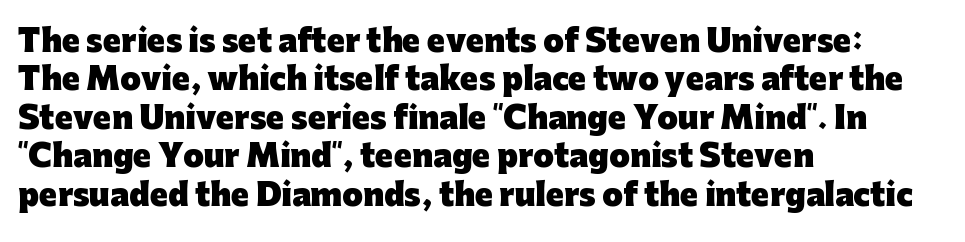
Q: Is the text bold? A: Yes.
Q: Is the text italic (slanted)? A: No, it is upright.
Q: Is the typeface a serif or a sans-serif typeface? A: Sans-serif.
Q: Is the text underlined? A: No.
Q: How is the paragraph aligned? A: Left-aligned.
Q: Is the spacing between letters normal or unusually wide? A: Normal.
Q: Is the spacing between lines tight, normal or loose? A: Normal.
Q: Width (condensed, normal, or wide)? A: Normal.
Q: Stroke contrast? A: Low.
Q: x-height? A: Medium.
Q: Monospaced? A: No.
